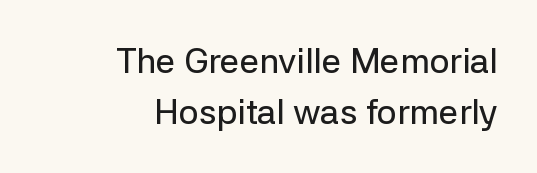
Q: Is the text italic (slanted)? A: No, it is upright.
Q: Is the typeface a serif or a sans-serif typeface? A: Sans-serif.
Q: Is the text underlined? A: No.
Q: How is the paragraph aligned? A: Right-aligned.
Q: Is the spacing between letters normal or unusually wide? A: Normal.
Q: Is the spacing between lines tight, normal or loose? A: Normal.
Q: Width (condensed, normal, or wide)? A: Normal.
Q: Stroke contrast? A: Low.
Q: x-height? A: Medium.
Q: Monospaced? A: No.
